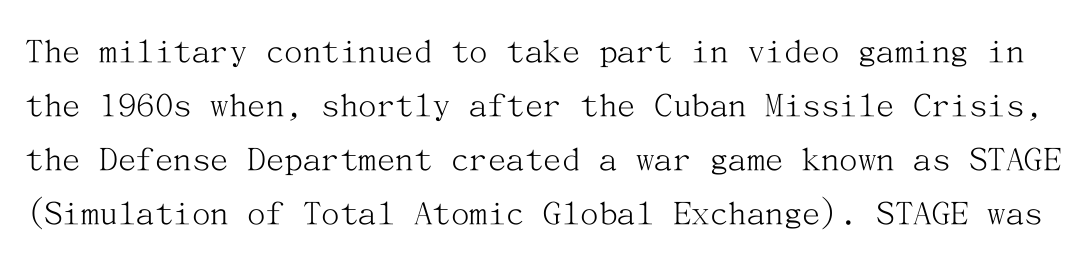
{"serif": "yes", "italic": "no", "bold": "no", "weight": "light", "width": "normal", "stroke_contrast": "medium", "x_height": "medium", "underline": "no", "line_spacing": "normal", "line_spacing_ratio": 1.46, "letter_spacing": "normal", "letter_spacing_em": 0.0, "glyph_px": 37}
